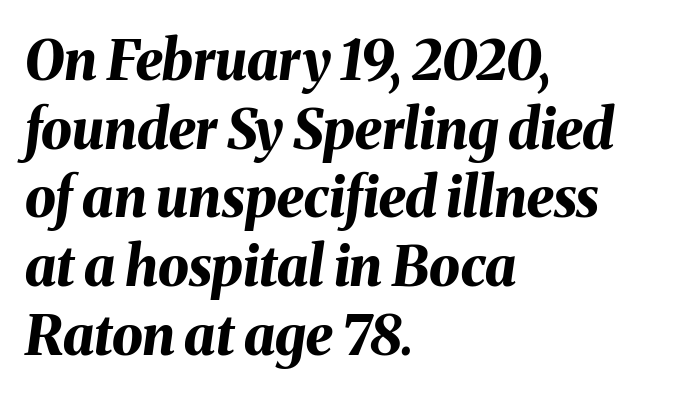
Q: Is the text bold? A: Yes.
Q: Is the text italic (slanted)? A: Yes, it leans right by about 8 degrees.
Q: Is the text underlined? A: No.
Q: How is the paragraph aligned? A: Left-aligned.
Q: Is the spacing between letters normal or unusually wide? A: Normal.
Q: Is the spacing between lines tight, normal or loose? A: Normal.
Q: Width (condensed, normal, or wide)? A: Normal.
Q: Stroke contrast? A: Medium.
Q: x-height? A: Medium.
Q: Monospaced? A: No.
